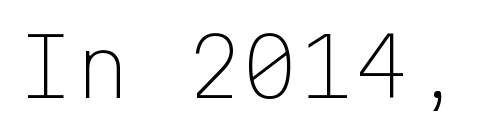
{"serif": "no", "italic": "no", "bold": "no", "weight": "light", "width": "normal", "stroke_contrast": "low", "x_height": "medium", "monospaced": "yes", "underline": "no", "letter_spacing": "normal", "letter_spacing_em": 0.0, "glyph_px": 80}
